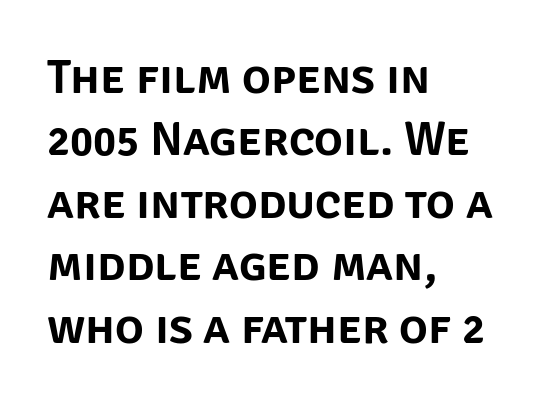
The image shows 48 px sans-serif type, upright; set left-aligned, normal line spacing (1.3x), normal letter spacing, not underlined; low stroke contrast and a large x-height.
